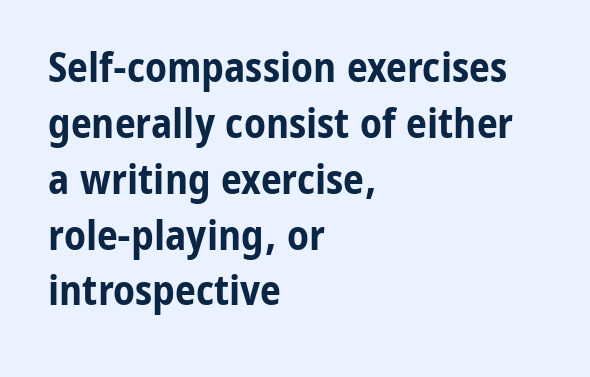
{"serif": "no", "italic": "no", "bold": "yes", "weight": "bold", "width": "condensed", "stroke_contrast": "low", "x_height": "medium", "monospaced": "no", "underline": "no", "align": "left", "line_spacing": "normal", "line_spacing_ratio": 1.33, "letter_spacing": "normal", "letter_spacing_em": 0.0, "glyph_px": 42}
